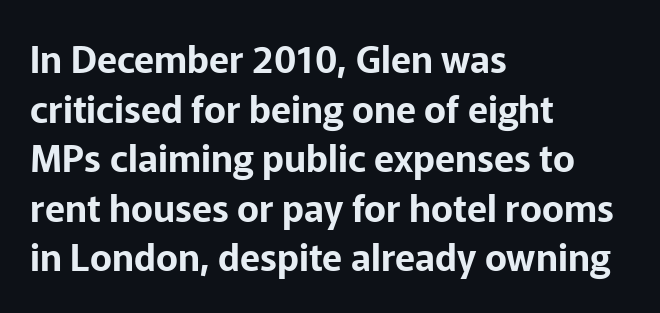
The image shows 37 px sans-serif type, upright; set left-aligned, normal line spacing (1.34x), normal letter spacing, not underlined; low stroke contrast and a medium x-height.
